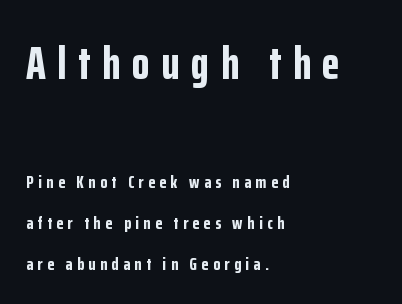
The rendering shows plain stroke endings on the letterforms — a sans-serif design. In terms of posture, this sample is upright. Reading down the column, the eye jumps a long way to each next line. The letterforms stand isolated, each surrounded by extra space.
